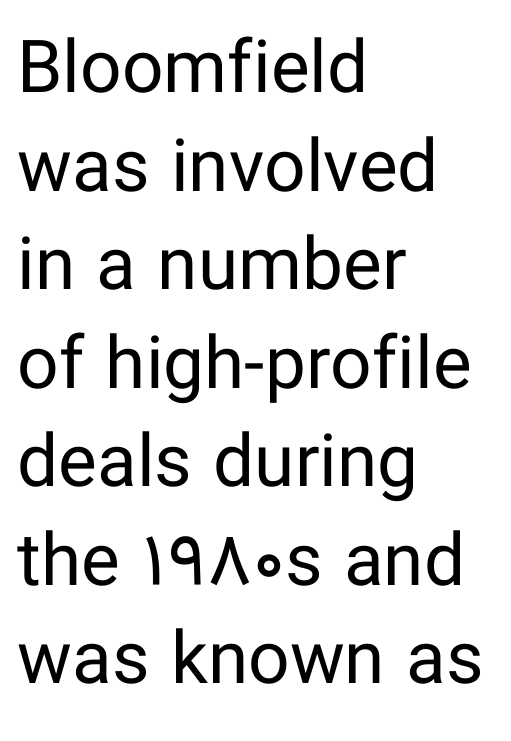
Honestly, there is no underline to notice here at all. In terms of leading, this rendering sits right in the middle. Casual observation: everything's shoved over to the left. Regarding serifs, this sample does without them. The letters advance in unequal steps, a hallmark of proportional type. Standard letterfit; no display-style spreading of the glyphs.
